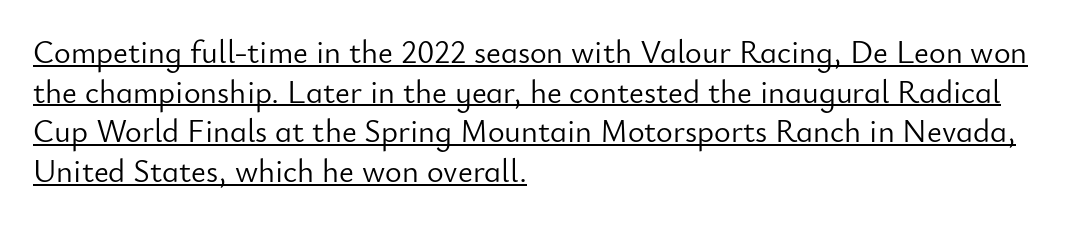
Beneath each row of characters lies a ruled line. Classification — sans serif. The typeface has the unassuming heft of standard copy or less. Do the characters align in a grid? No, the font is proportional. This sample is left-justified, so line endings fall wherever the words run out.
